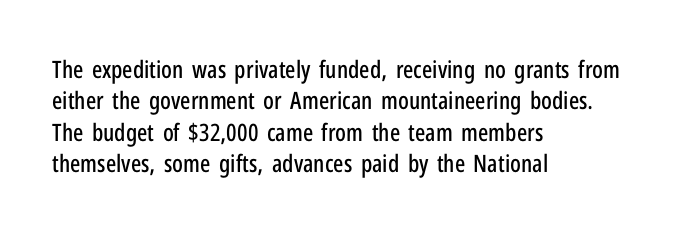
{"italic": "no", "underline": "no", "align": "left", "line_spacing": "normal", "line_spacing_ratio": 1.31, "letter_spacing": "normal", "letter_spacing_em": 0.0, "glyph_px": 24}
